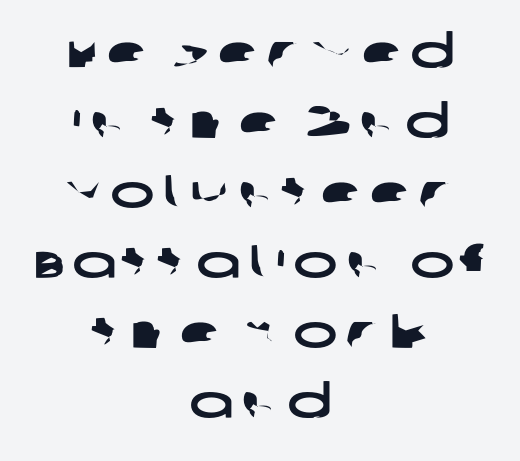
{"serif": "no", "width": "wide", "stroke_contrast": "low", "x_height": "large", "monospaced": "no", "underline": "no", "align": "center", "line_spacing": "normal", "line_spacing_ratio": 1.49, "glyph_px": 47}
